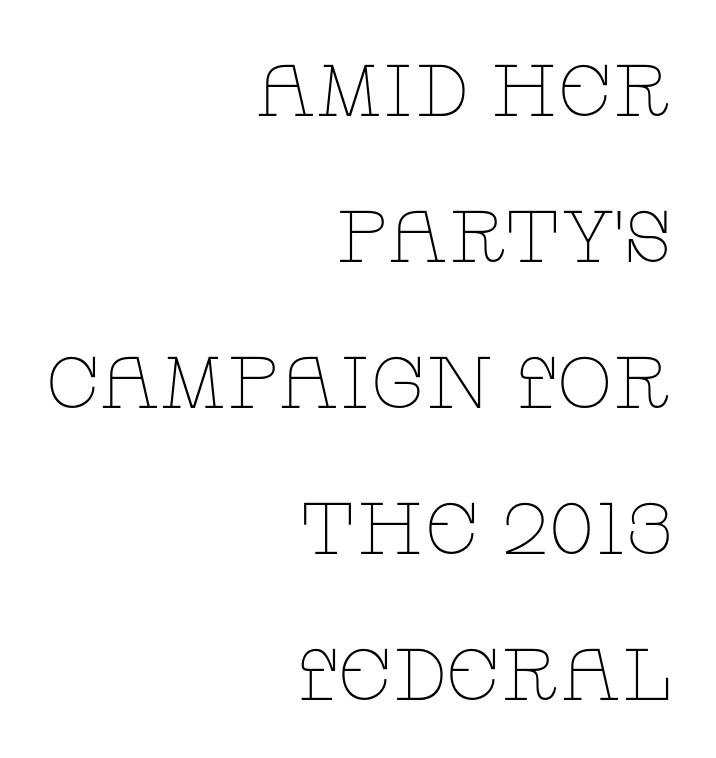
Q: Is the text bold? A: No.
Q: Is the text italic (slanted)? A: No, it is upright.
Q: Is the typeface a serif or a sans-serif typeface? A: Serif.
Q: Is the text underlined? A: No.
Q: How is the paragraph aligned? A: Right-aligned.
Q: Is the spacing between letters normal or unusually wide? A: Normal.
Q: Is the spacing between lines tight, normal or loose? A: Loose.
Q: Width (condensed, normal, or wide)? A: Wide.
Q: Stroke contrast? A: Low.
Q: x-height? A: Large.
Q: Monospaced? A: No.
